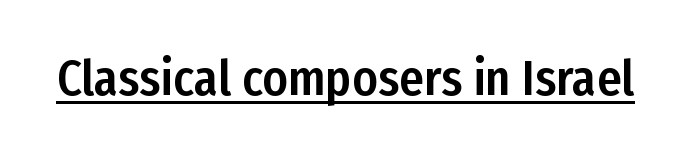
Q: Is the text italic (slanted)? A: No, it is upright.
Q: Is the typeface a serif or a sans-serif typeface? A: Sans-serif.
Q: Is the text underlined? A: Yes.
Q: Is the spacing between letters normal or unusually wide? A: Normal.
Q: Width (condensed, normal, or wide)? A: Condensed.
Q: Stroke contrast? A: Low.
Q: x-height? A: Medium.
Q: Monospaced? A: No.
